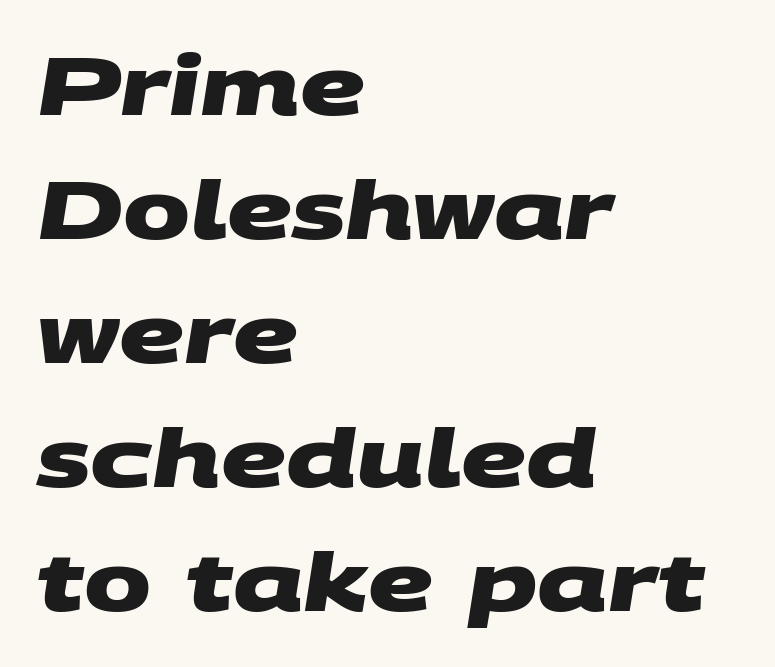
{"serif": "no", "bold": "yes", "weight": "heavy", "width": "wide", "stroke_contrast": "medium", "x_height": "large", "monospaced": "no", "underline": "no", "align": "left", "line_spacing": "normal", "line_spacing_ratio": 1.55, "letter_spacing": "normal", "letter_spacing_em": 0.0, "glyph_px": 80}
